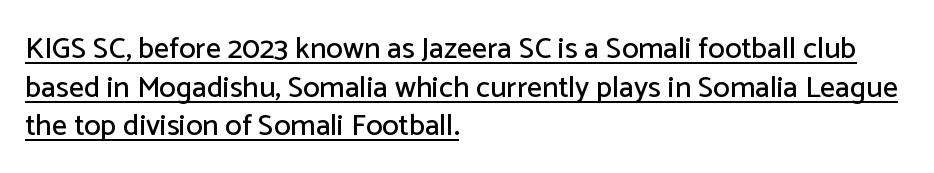
Q: Is the text italic (slanted)? A: No, it is upright.
Q: Is the typeface a serif or a sans-serif typeface? A: Sans-serif.
Q: Is the text underlined? A: Yes.
Q: How is the paragraph aligned? A: Left-aligned.
Q: Is the spacing between letters normal or unusually wide? A: Normal.
Q: Is the spacing between lines tight, normal or loose? A: Normal.
Q: Width (condensed, normal, or wide)? A: Normal.
Q: Stroke contrast? A: Low.
Q: x-height? A: Medium.
Q: Monospaced? A: No.
